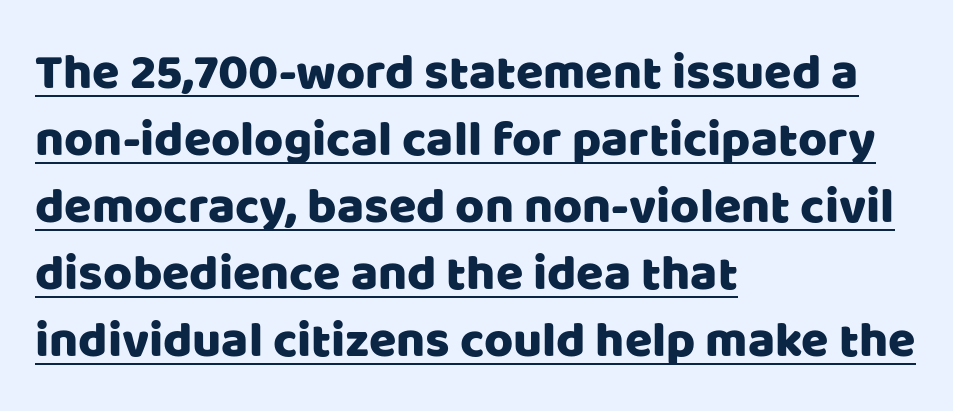
No feet cap the strokes, marking this as sans-serif type. The rendered words wear a rule along their underside. Varying glyph widths throughout — classic text-font behaviour. Rows of type keep a routine distance in the vertical direction.
